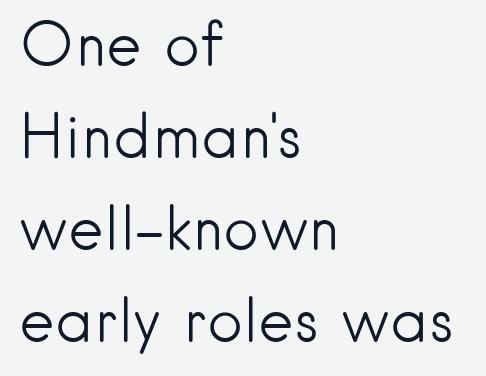
Q: Is the text bold? A: No.
Q: Is the text italic (slanted)? A: No, it is upright.
Q: Is the typeface a serif or a sans-serif typeface? A: Sans-serif.
Q: Is the text underlined? A: No.
Q: How is the paragraph aligned? A: Left-aligned.
Q: Is the spacing between letters normal or unusually wide? A: Normal.
Q: Is the spacing between lines tight, normal or loose? A: Normal.
Q: Width (condensed, normal, or wide)? A: Normal.
Q: Stroke contrast? A: Low.
Q: x-height? A: Small.
Q: Monospaced? A: No.
